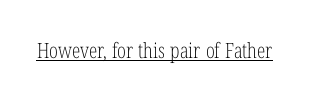
{"italic": "no", "bold": "no", "underline": "yes", "letter_spacing": "normal", "letter_spacing_em": 0.0, "glyph_px": 21}
